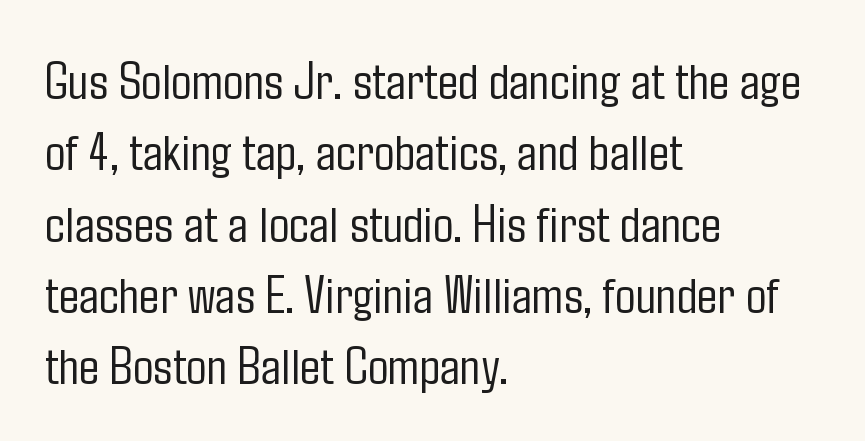
The image shows 54 px light, condensed sans-serif type, upright; set left-aligned, normal line spacing (1.32x), normal letter spacing, not underlined; low stroke contrast and a medium x-height.
